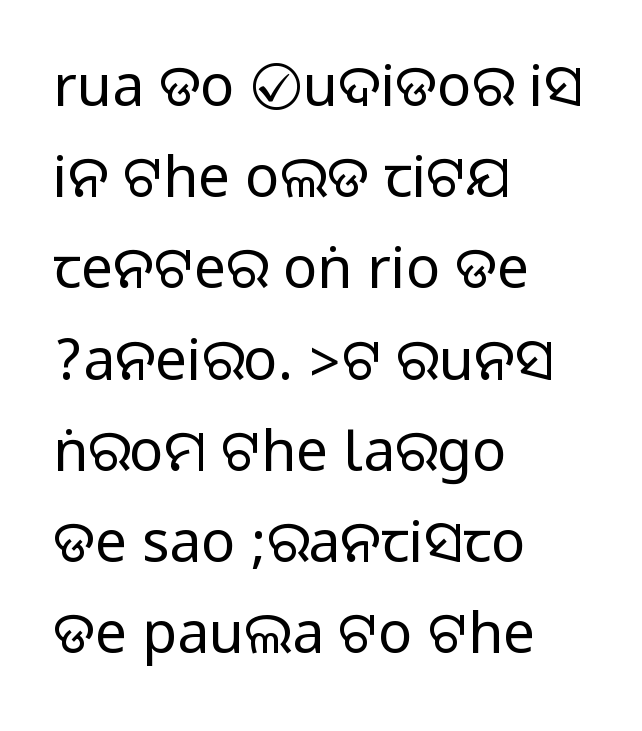
The image shows 57 px sans-serif type, upright; set left-aligned, normal line spacing (1.6x), normal letter spacing, not underlined; medium stroke contrast.
